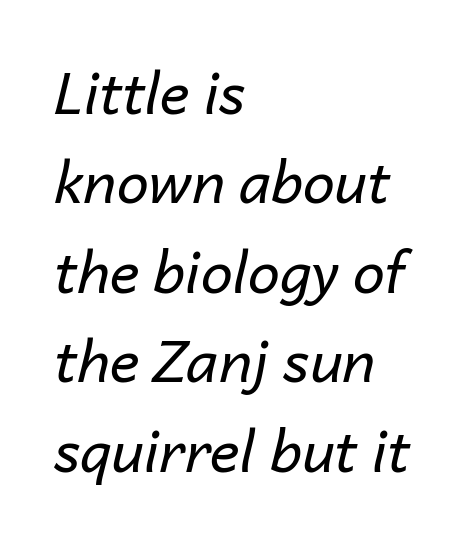
Reading down the block, your eye returns to a fixed left position each line. In terms of leading, this rendering sits right in the middle. Characters follow at the spacing the type designer built in. A typesetter would call this proportional, since set widths differ per character. A clean baseline with only descenders dipping below it. The typeface has the unassuming heft of standard copy or less.
